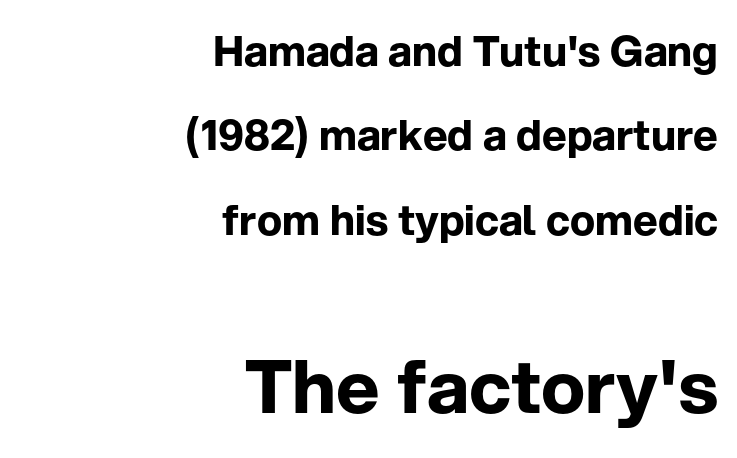
The image shows 74 px bold sans-serif type, upright; set right-aligned, loose line spacing (2.01x), normal letter spacing, not underlined; the second (bottom) block is 1.76x larger; low stroke contrast and a medium x-height.
